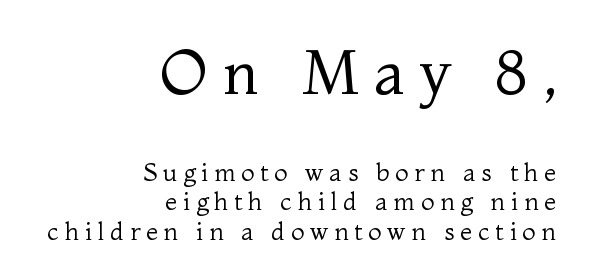
Q: Is the text bold? A: No.
Q: Is the text italic (slanted)? A: No, it is upright.
Q: Is the typeface a serif or a sans-serif typeface? A: Serif.
Q: Is the text underlined? A: No.
Q: How is the paragraph aligned? A: Right-aligned.
Q: Is the spacing between letters normal or unusually wide? A: Unusually wide.
Q: Which block of text is set in a larger size, the first (top) or the second (bottom)? A: The first (top) one.
Q: Width (condensed, normal, or wide)? A: Normal.
Q: Stroke contrast? A: Medium.
Q: x-height? A: Medium.
Q: Monospaced? A: No.
